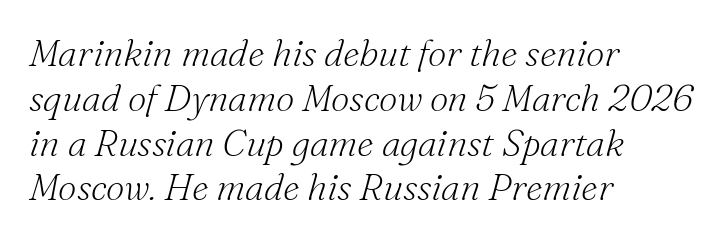
The space directly below the letters is spotless. Left-aligned paragraph, ragged on the right. The face looks like a standard text weight, possibly lighter. Look at the bottom of the vertical strokes: they flare into serifs here. Quick note: italic. Caption: standard tracking, unaltered.
